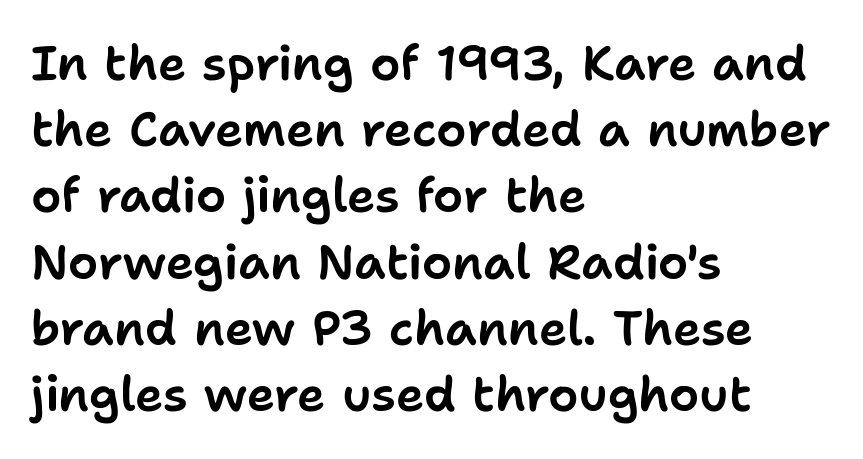
The image shows 48 px sans-serif type, upright; set left-aligned, normal line spacing (1.38x), normal letter spacing, not underlined; low stroke contrast and a medium x-height.
